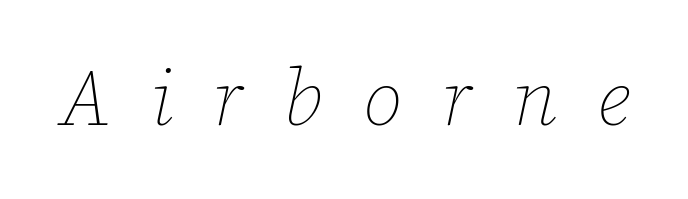
A light-to-regular cut is what we see here. Is this a fixed-width face? No — the glyphs have proportional, varying widths. In terms of posture, this sample is oblique. In terms of letterspacing, this is a distinctly airy, spread setting. Underline: absent.
